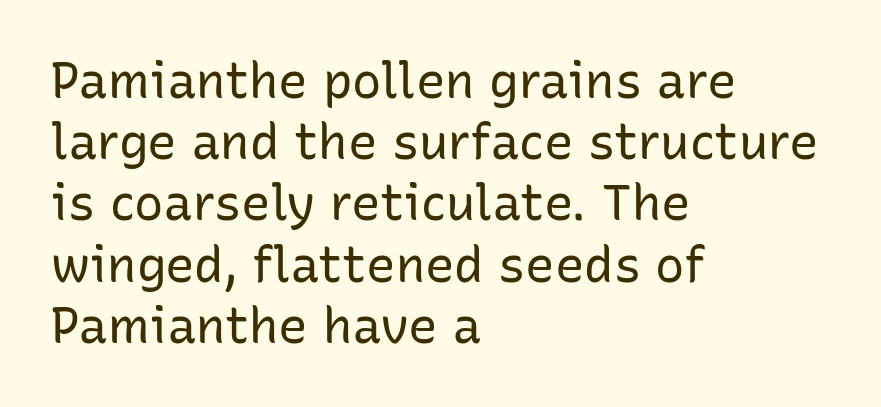
Horizontally, the lines are justified to the leading edge only. Serifs: no, the terminals of the letterforms are clean. The type sits square on the baseline with zero lean. The face used here is proportionally spaced, like ordinary book or web type. A light-to-regular cut is what we see here.
